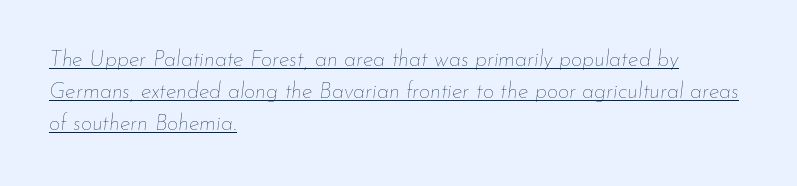
The image shows 22 px text type, italic (leaning right); set left-aligned, normal line spacing (1.46x), normal letter spacing, underlined.
